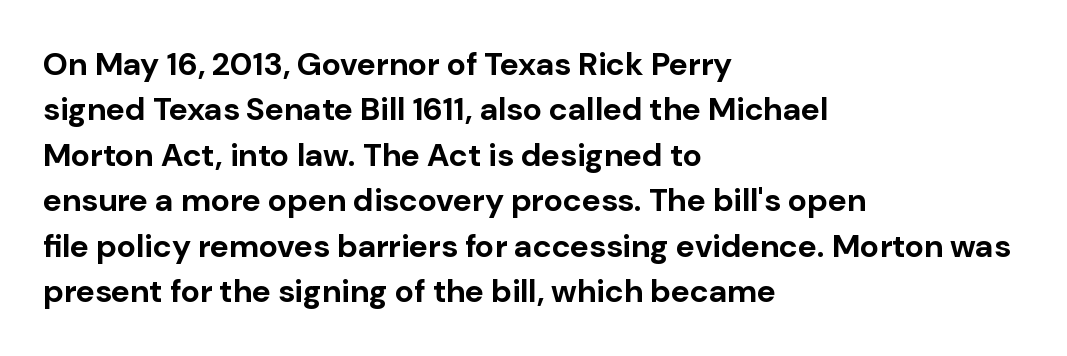
This sample uses a sans-serif face. Rows of type keep a routine distance in the vertical direction. Each letter keeps its own natural width here, so spacing adapts to shape. A bare baseline throughout the passage.
